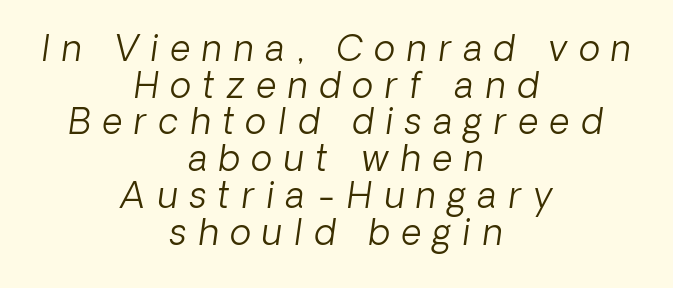
{"italic": "yes", "lean": "right", "slant_degrees": 8, "bold": "no", "weight": "light", "width": "normal", "stroke_contrast": "low", "x_height": "medium", "monospaced": "no", "underline": "no", "align": "center", "line_spacing": "tight", "line_spacing_ratio": 1.05, "letter_spacing": "wide", "letter_spacing_em": 0.34, "glyph_px": 35}
